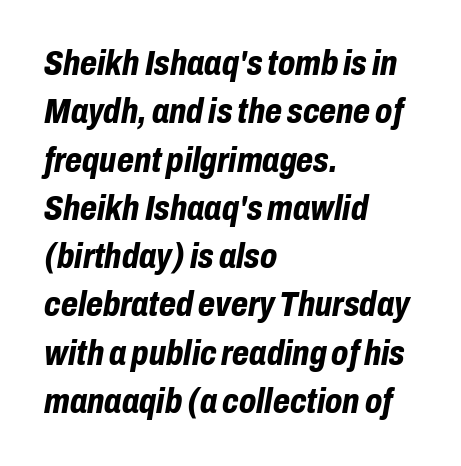
Q: Is the text bold? A: Yes.
Q: Is the text italic (slanted)? A: Yes, it leans right by about 10 degrees.
Q: Is the text underlined? A: No.
Q: How is the paragraph aligned? A: Left-aligned.
Q: Is the spacing between letters normal or unusually wide? A: Normal.
Q: Is the spacing between lines tight, normal or loose? A: Normal.
Q: Width (condensed, normal, or wide)? A: Condensed.
Q: Stroke contrast? A: Low.
Q: x-height? A: Medium.
Q: Monospaced? A: No.
